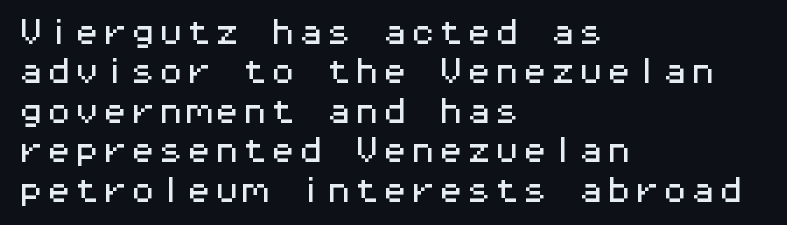
Q: Is the text italic (slanted)? A: No, it is upright.
Q: Is the typeface a serif or a sans-serif typeface? A: Sans-serif.
Q: Is the text underlined? A: No.
Q: How is the paragraph aligned? A: Left-aligned.
Q: Is the spacing between letters normal or unusually wide? A: Normal.
Q: Is the spacing between lines tight, normal or loose? A: Normal.
Q: Width (condensed, normal, or wide)? A: Wide.
Q: Stroke contrast? A: Medium.
Q: x-height? A: Medium.
Q: Monospaced? A: Yes.
